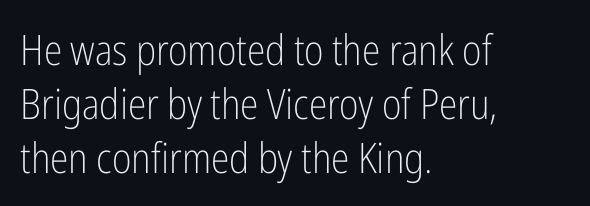
Font category for this specimen: sans-serif. Is this a fixed-width face? No — the glyphs have proportional, varying widths. Inter-character spacing is left at the font's built-in metrics. The axis of the letterforms is exactly vertical. Normally led — the rows are evenly, conventionally spaced. Stem width sits at or under what a default text font uses.
